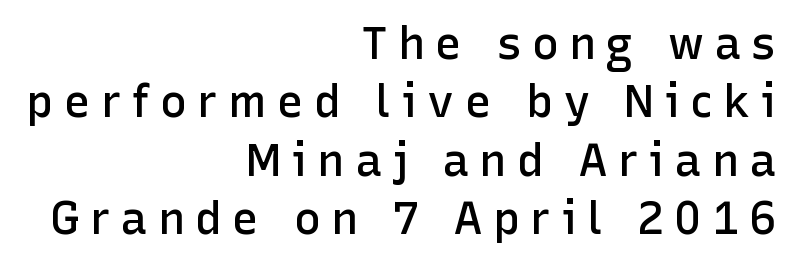
The characters look somewhat weighty, a semibold short of true bold. Descender tails drop into unmarked territory. This sample keeps an unexceptional amount of space between lines. Note: no serifs on the glyphs.
